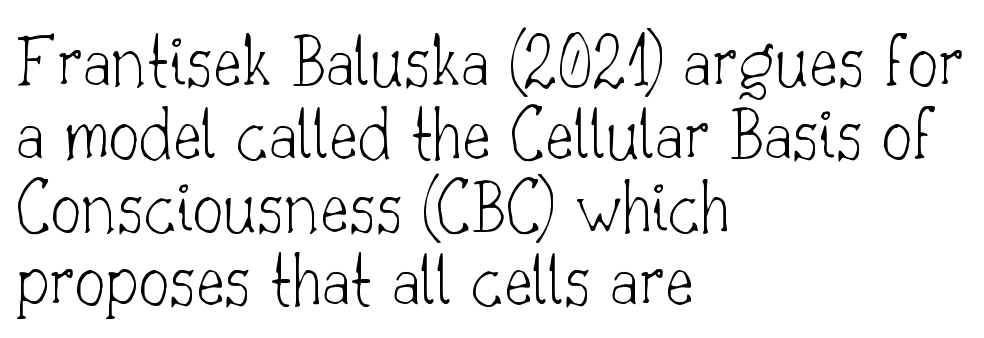
The image shows 77 px thin serif type, upright; set left-aligned, tight line spacing (0.95x), normal letter spacing, not underlined; low stroke contrast and a small x-height.
